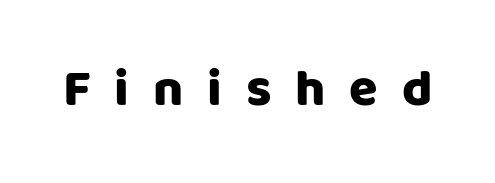
The image shows 52 px sans-serif type, upright; set unusually wide letter spacing (+0.46 em), not underlined; low stroke contrast and a large x-height.
